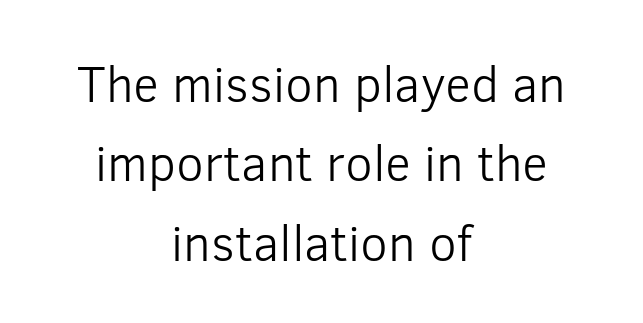
{"serif": "no", "italic": "no", "bold": "no", "weight": "light", "width": "normal", "stroke_contrast": "low", "x_height": "medium", "monospaced": "no", "underline": "no", "align": "center", "line_spacing": "normal", "line_spacing_ratio": 1.59, "letter_spacing": "normal", "letter_spacing_em": 0.0, "glyph_px": 50}
